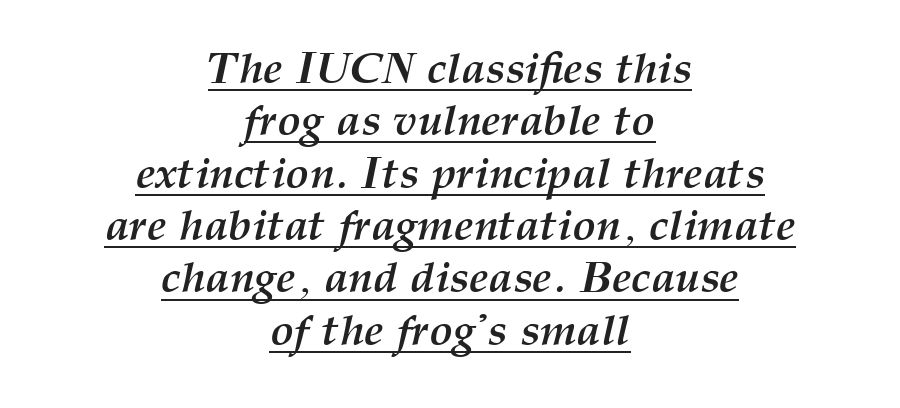
{"italic": "yes", "lean": "right", "slant_degrees": 12, "bold": "yes", "weight": "semibold", "width": "normal", "stroke_contrast": "medium", "x_height": "medium", "monospaced": "no", "underline": "yes", "align": "center", "line_spacing_ratio": 1.19, "letter_spacing": "normal", "letter_spacing_em": 0.0, "glyph_px": 44}
